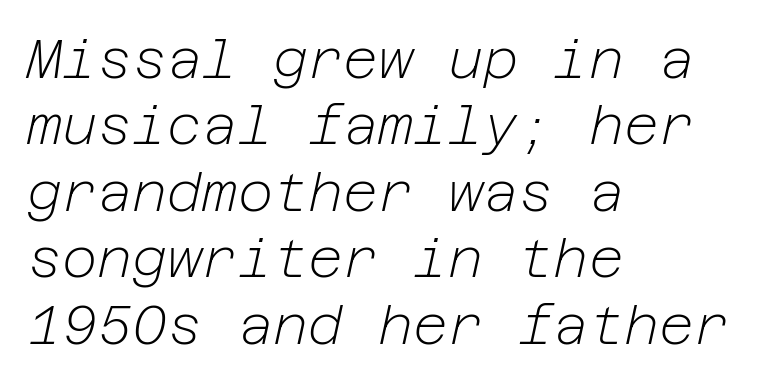
{"italic": "yes", "lean": "right", "slant_degrees": 12, "bold": "no", "weight": "light", "width": "normal", "stroke_contrast": "low", "x_height": "medium", "underline": "no", "align": "left", "line_spacing_ratio": 1.23, "letter_spacing": "normal", "letter_spacing_em": 0.0, "glyph_px": 54}
